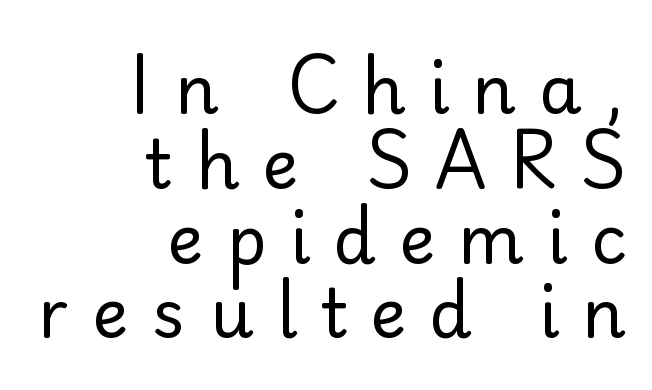
The image shows 68 px regular-weight sans-serif type, upright; set right-aligned, tight line spacing (1.1x), unusually wide letter spacing (+0.34 em), not underlined; low stroke contrast and a small x-height.
